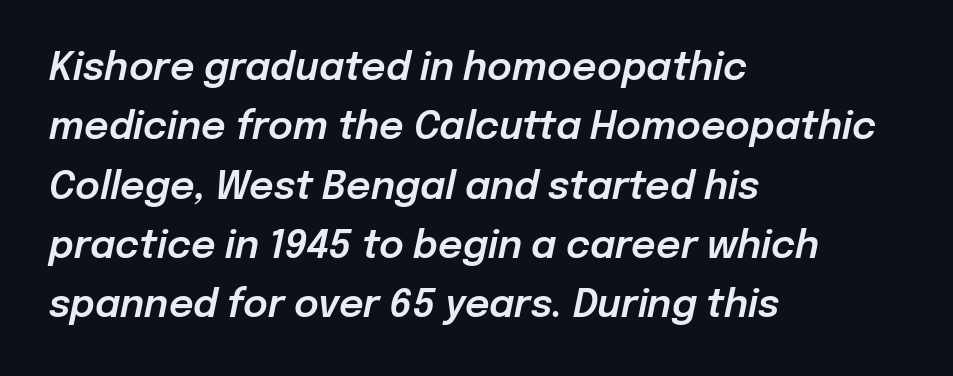
{"italic": "yes", "lean": "right", "slant_degrees": 12, "width": "normal", "stroke_contrast": "low", "x_height": "medium", "monospaced": "no", "underline": "no", "align": "left", "line_spacing": "normal", "line_spacing_ratio": 1.56, "letter_spacing": "normal", "letter_spacing_em": 0.0, "glyph_px": 38}
